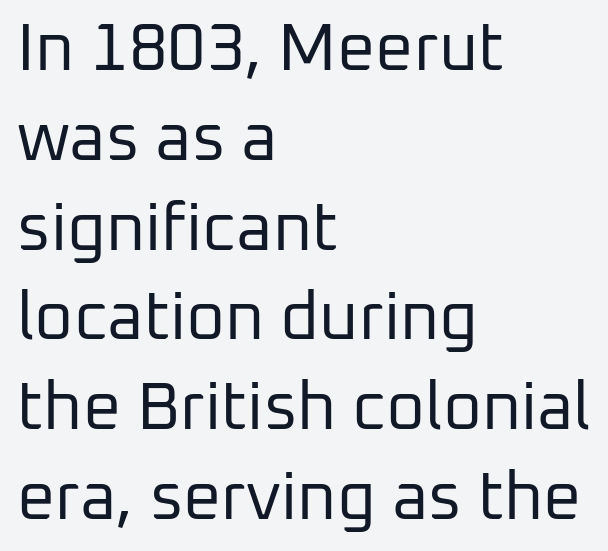
Upright lettering throughout. Is this a sans? Yes — the strokes have no serifs. A classic flush-left, rag-right setting is used for this passage. The gap between lines stays unmarked. The block of text has a typical density, with ordinary space between rows. Do the characters align in a grid? No, the font is proportional.
